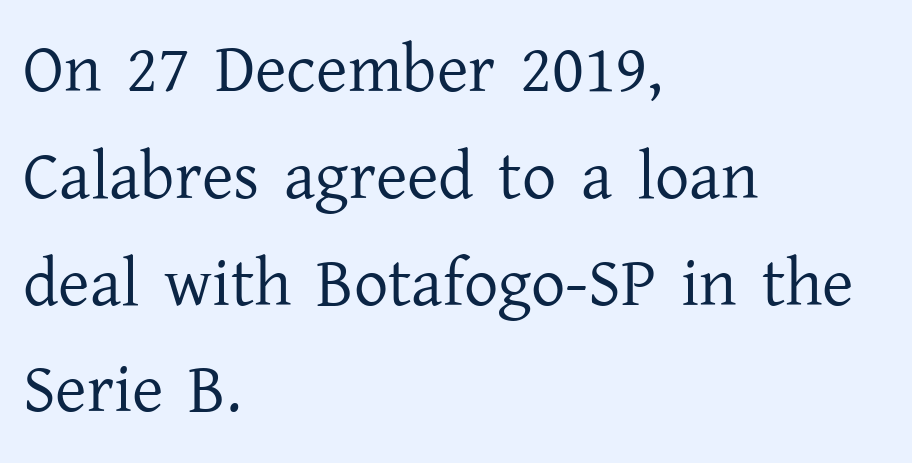
The image shows 68 px regular-weight serif type, upright; set left-aligned, normal line spacing (1.57x), normal letter spacing, not underlined; low stroke contrast and a medium x-height.
